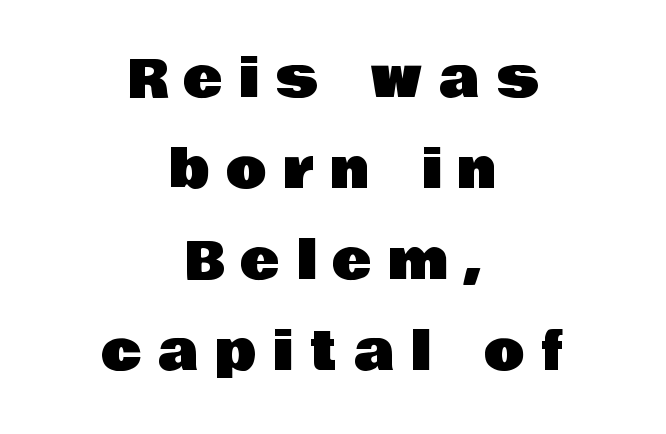
{"serif": "no", "italic": "no", "width": "normal", "stroke_contrast": "low", "x_height": "large", "monospaced": "no", "underline": "no", "align": "center", "line_spacing_ratio": 1.72, "letter_spacing": "wide", "letter_spacing_em": 0.32, "glyph_px": 53}
